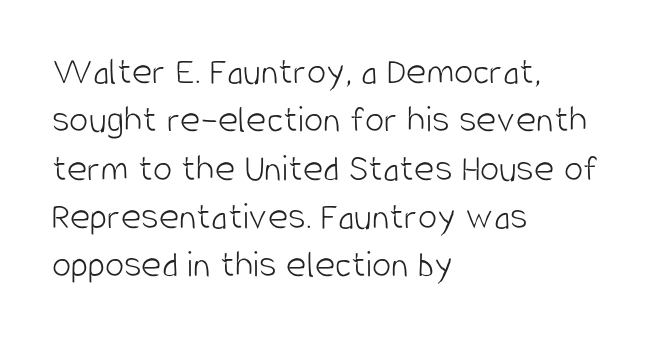
{"serif": "no", "italic": "no", "bold": "no", "weight": "light", "width": "condensed", "stroke_contrast": "low", "x_height": "large", "monospaced": "no", "underline": "no", "align": "left", "line_spacing_ratio": 1.24, "letter_spacing": "normal", "letter_spacing_em": 0.0, "glyph_px": 39}
